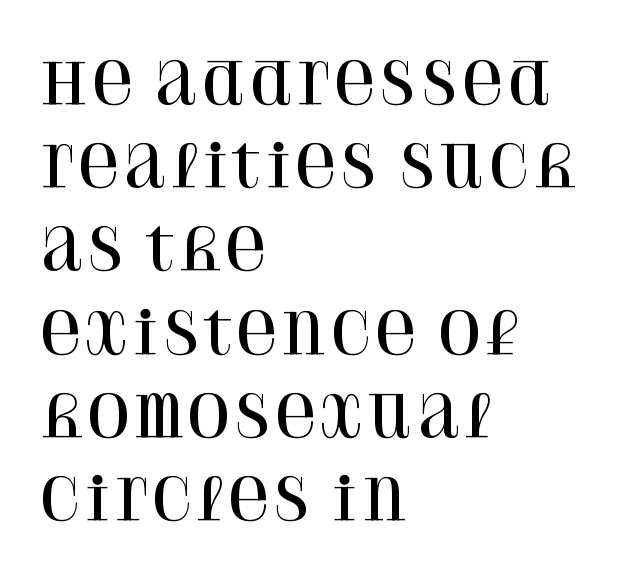
Q: Is the text italic (slanted)? A: No, it is upright.
Q: Is the typeface a serif or a sans-serif typeface? A: Serif.
Q: Is the text underlined? A: No.
Q: How is the paragraph aligned? A: Left-aligned.
Q: Is the spacing between letters normal or unusually wide? A: Normal.
Q: Is the spacing between lines tight, normal or loose? A: Normal.
Q: Width (condensed, normal, or wide)? A: Normal.
Q: Stroke contrast? A: High.
Q: x-height? A: Large.
Q: Monospaced? A: No.
